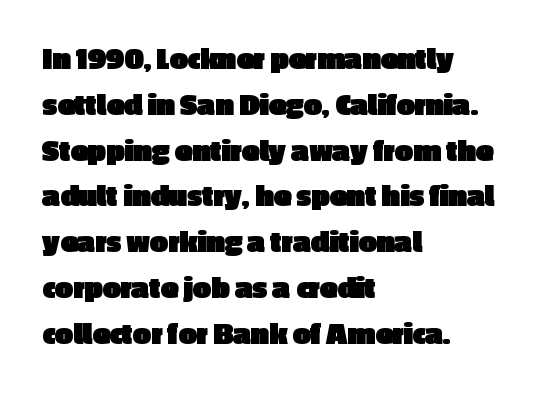
The image shows 32 px heavy sans-serif type, upright; set left-aligned, normal line spacing (1.43x), normal letter spacing, not underlined; a medium x-height.
